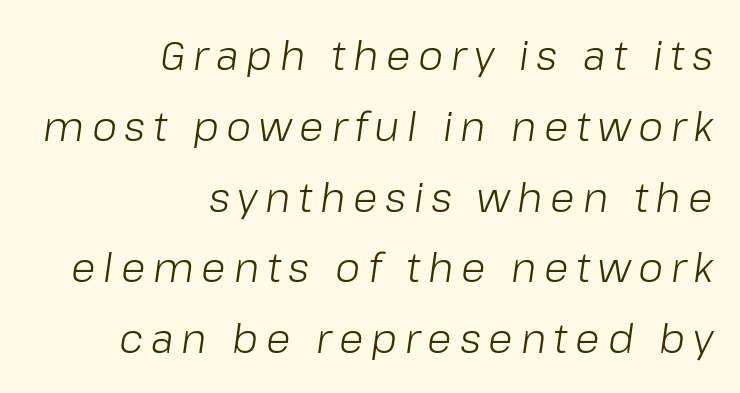
Q: Is the text bold? A: No.
Q: Is the text italic (slanted)? A: Yes, it leans right by about 8 degrees.
Q: Is the text underlined? A: No.
Q: How is the paragraph aligned? A: Right-aligned.
Q: Width (condensed, normal, or wide)? A: Normal.
Q: Stroke contrast? A: Low.
Q: x-height? A: Medium.
Q: Monospaced? A: No.
